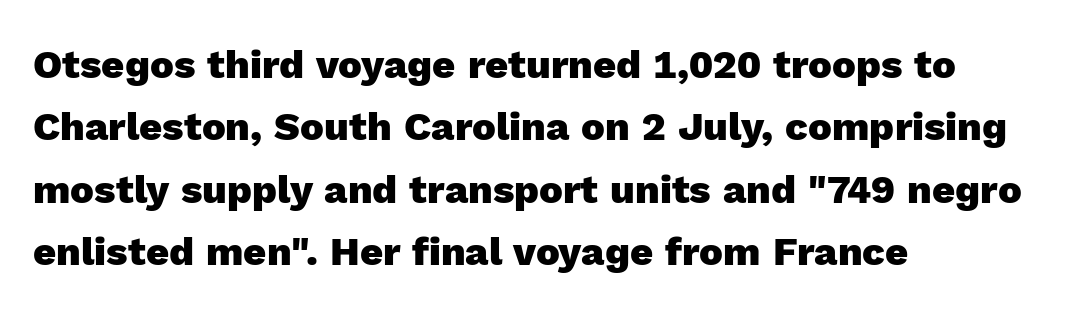
The image shows 40 px heavy sans-serif type, upright; set left-aligned, normal line spacing (1.56x), normal letter spacing, not underlined; a medium x-height.
